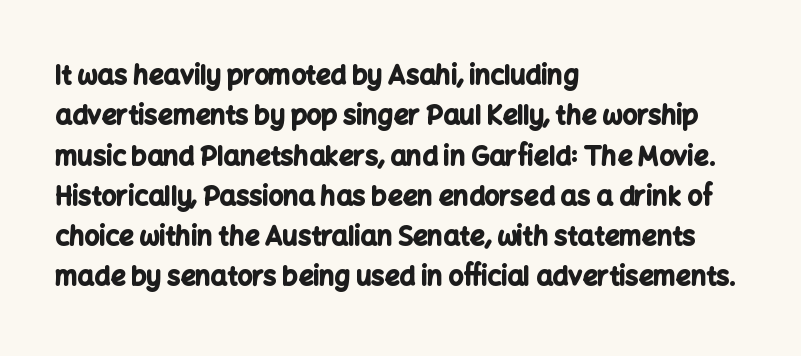
{"italic": "no", "bold": "yes", "underline": "no", "align": "left", "line_spacing": "normal", "line_spacing_ratio": 1.55, "letter_spacing": "normal", "letter_spacing_em": 0.0, "glyph_px": 26}
